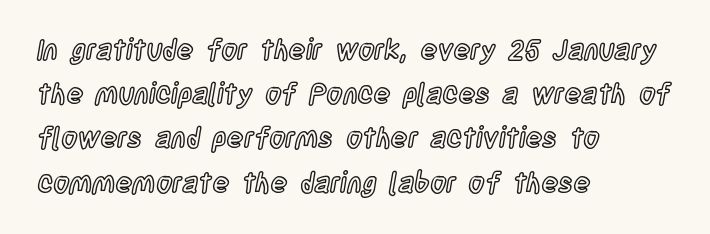
{"width": "condensed", "x_height": "large", "monospaced": "no", "underline": "no", "align": "left", "line_spacing": "normal", "line_spacing_ratio": 1.58, "letter_spacing": "normal", "letter_spacing_em": 0.0, "glyph_px": 28}
